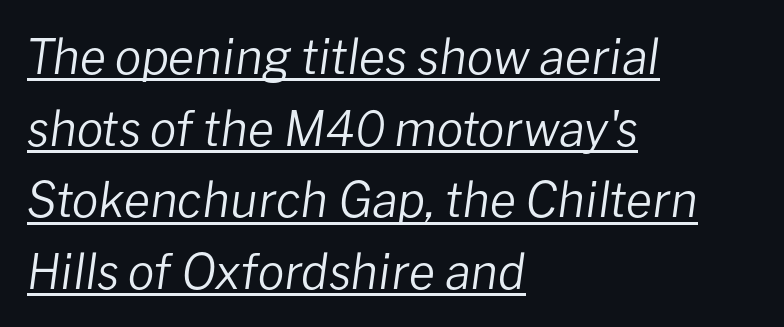
Q: Is the text bold? A: No.
Q: Is the text italic (slanted)? A: Yes, it leans right by about 8 degrees.
Q: Is the text underlined? A: Yes.
Q: How is the paragraph aligned? A: Left-aligned.
Q: Is the spacing between letters normal or unusually wide? A: Normal.
Q: Is the spacing between lines tight, normal or loose? A: Normal.
Q: Width (condensed, normal, or wide)? A: Normal.
Q: Stroke contrast? A: Low.
Q: x-height? A: Medium.
Q: Monospaced? A: No.
